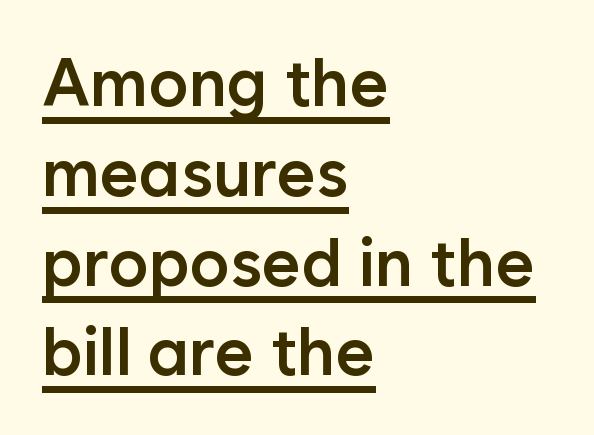
Unlike italic type, these characters show no tilt at all. Spacing verdict: proportional, widths tailored to each character. How would I describe the line gaps? Plain and ordinary. Compared with typical body copy, the letter spacing here is the same.
